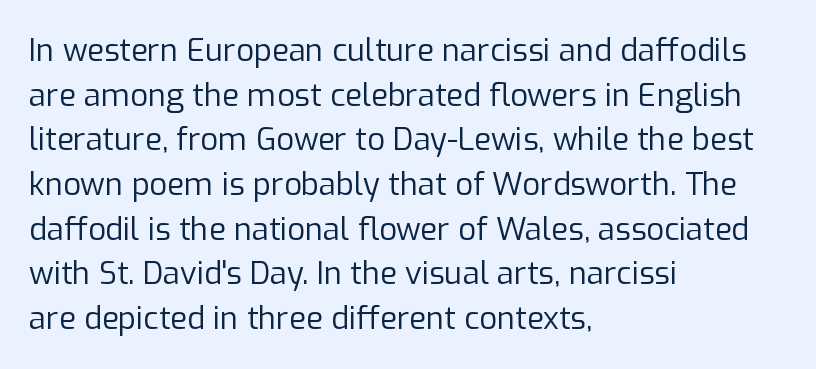
Nobody drew a line under any word here. The face used here is a sans, in the tradition of grotesques and geometrics. Notice how the stems are strictly vertical — no italics here. No extra tracking has been applied to these lines. Whoever set this chose a conventional vertical rhythm.
